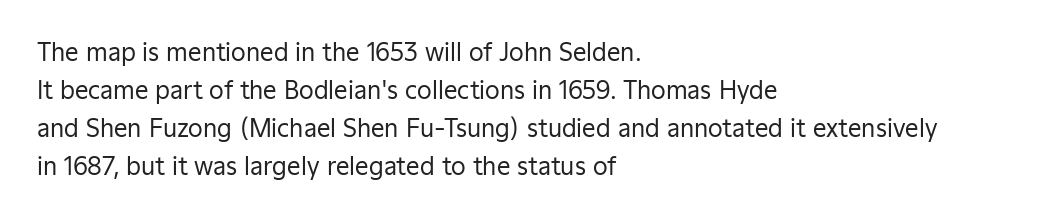
{"italic": "no", "bold": "no", "underline": "no", "align": "left", "line_spacing": "normal", "line_spacing_ratio": 1.59, "letter_spacing": "normal", "letter_spacing_em": 0.0, "glyph_px": 24}
